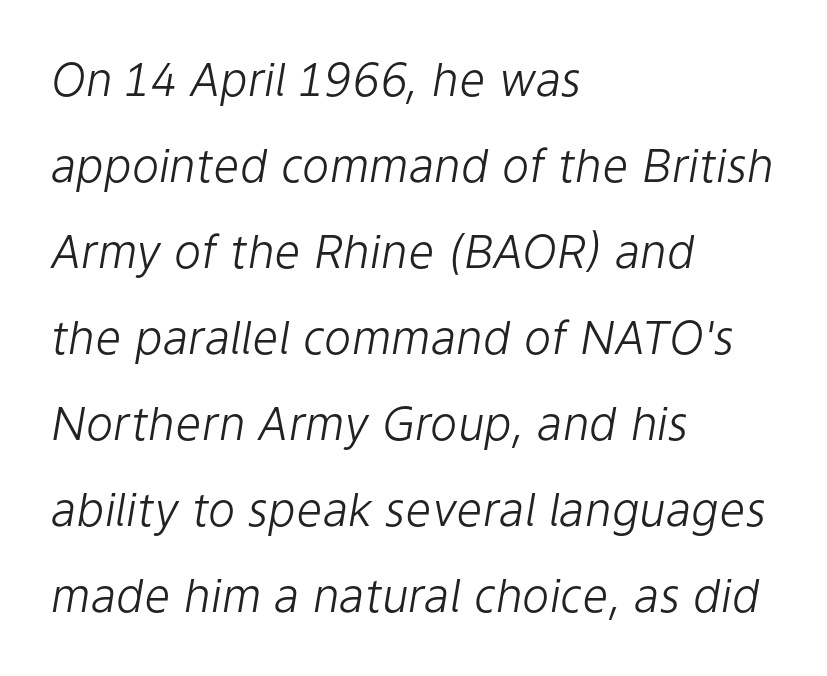
Is the block centered? No — it sits flush against the left margin. Letters have the restrained weight of plain body copy at most. Think of a printed novel: that variable character pitch is what you see here. Short note: letters normally spaced. Bare-footed words on every line.
